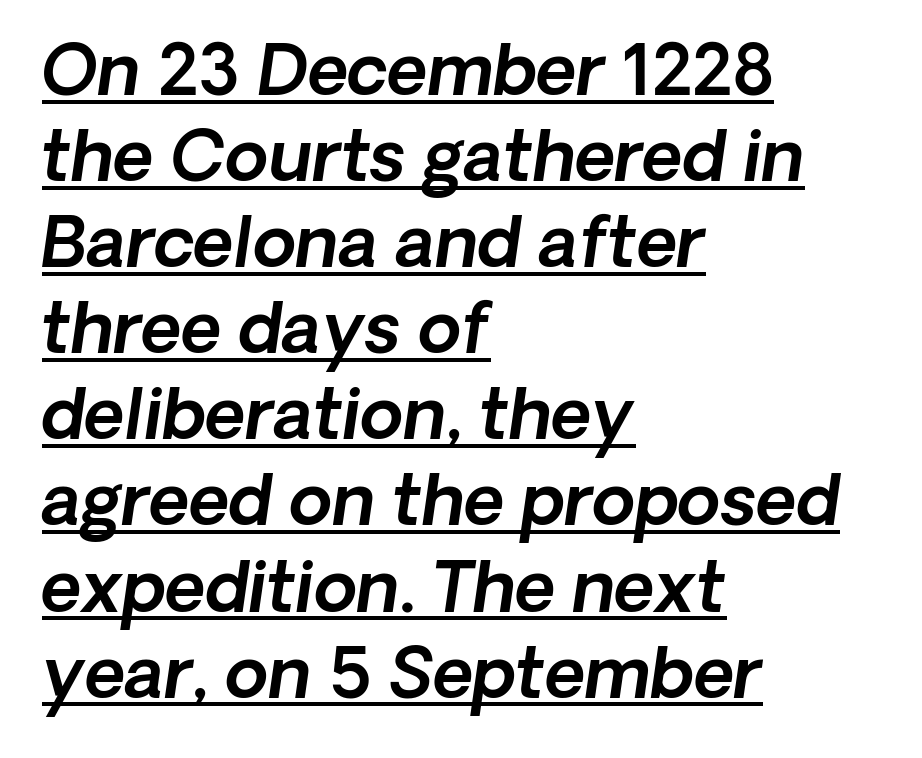
Q: Is the text italic (slanted)? A: Yes, it leans right by about 8 degrees.
Q: Is the text underlined? A: Yes.
Q: How is the paragraph aligned? A: Left-aligned.
Q: Is the spacing between letters normal or unusually wide? A: Normal.
Q: Width (condensed, normal, or wide)? A: Normal.
Q: x-height? A: Medium.
Q: Monospaced? A: No.
